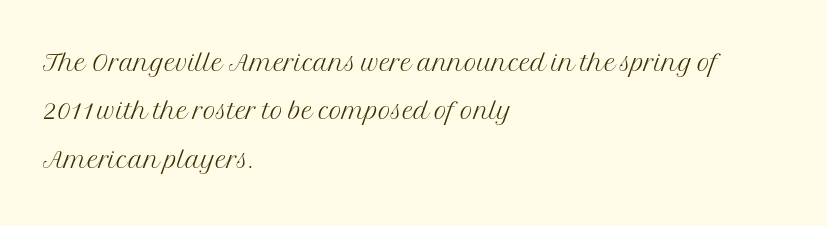
Q: Is the text bold? A: No.
Q: Is the text italic (slanted)? A: Yes.
Q: Is the typeface a serif or a sans-serif typeface? A: Serif.
Q: Is the text underlined? A: No.
Q: How is the paragraph aligned? A: Left-aligned.
Q: Is the spacing between letters normal or unusually wide? A: Normal.
Q: Is the spacing between lines tight, normal or loose? A: Normal.
Q: Width (condensed, normal, or wide)? A: Normal.
Q: Stroke contrast? A: Medium.
Q: x-height? A: Medium.
Q: Monospaced? A: No.
